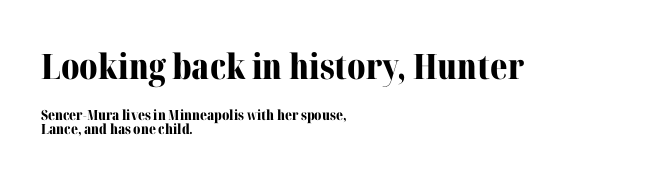
{"serif": "yes", "italic": "no", "bold": "yes", "weight": "bold", "width": "normal", "stroke_contrast": "medium", "x_height": "medium", "monospaced": "no", "underline": "no", "align": "left", "line_spacing": "tight", "line_spacing_ratio": 1.02, "letter_spacing": "normal", "letter_spacing_em": 0.0, "larger_block": "first", "size_ratio": 2.5, "glyph_px": 35}
